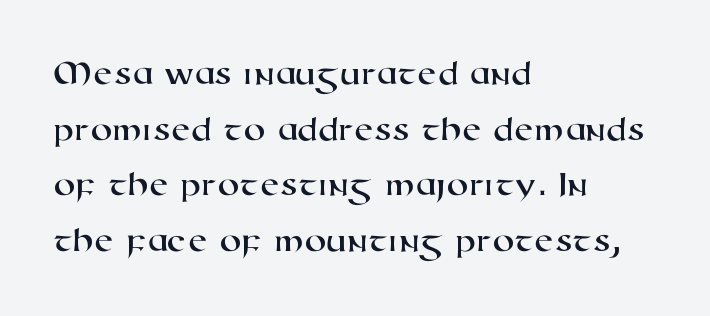
{"serif": "no", "width": "wide", "stroke_contrast": "high", "x_height": "medium", "monospaced": "no", "underline": "no", "align": "left", "line_spacing": "normal", "line_spacing_ratio": 1.59, "letter_spacing": "normal", "letter_spacing_em": 0.0, "glyph_px": 35}
